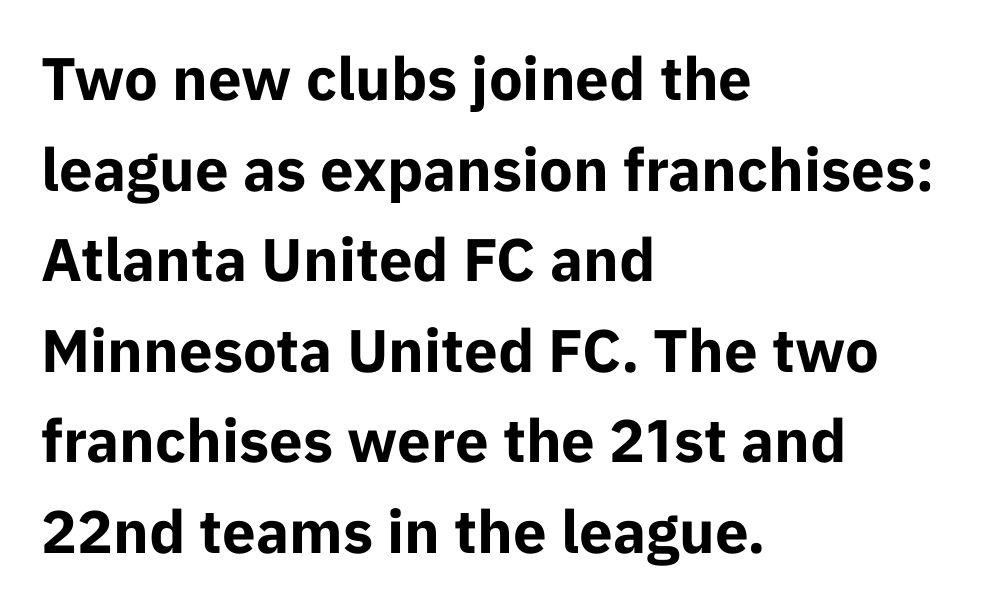
The image shows 60 px bold sans-serif type, upright; set left-aligned, normal line spacing (1.51x), normal letter spacing, not underlined; low stroke contrast and a medium x-height.
